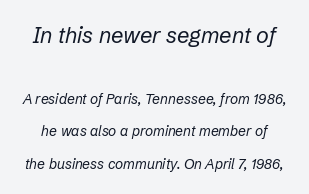
The image shows 22 px text type, italic (leaning right); set loose line spacing (2.32x), normal letter spacing, not underlined; the first (top) block is 1.57x larger.
